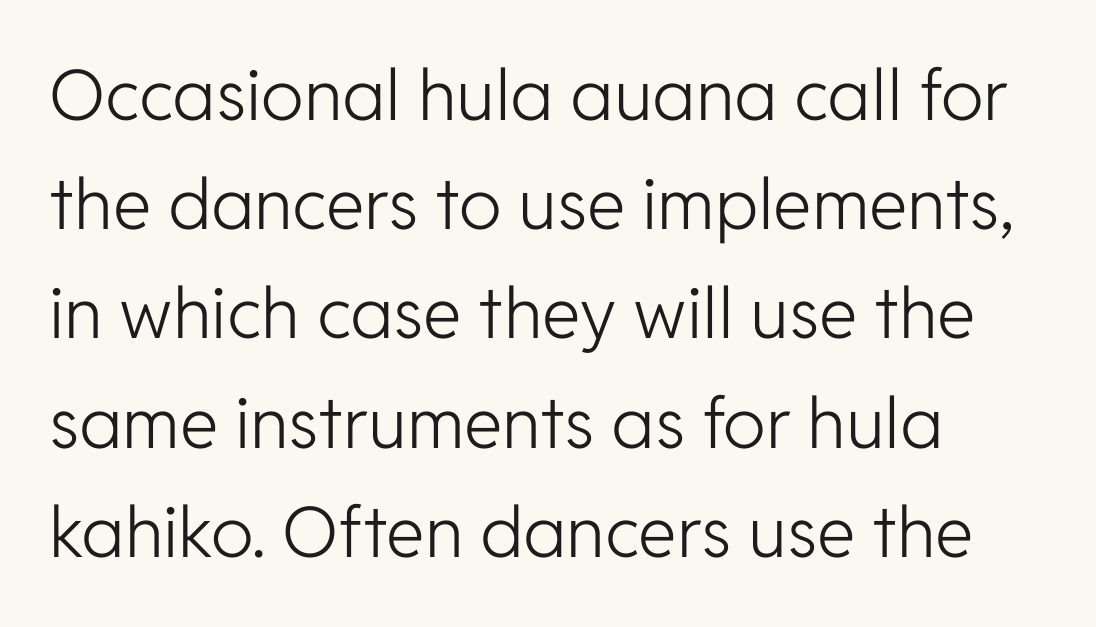
The image shows 70 px light sans-serif type, upright; set left-aligned, normal line spacing (1.56x), normal letter spacing, not underlined; low stroke contrast and a medium x-height.
